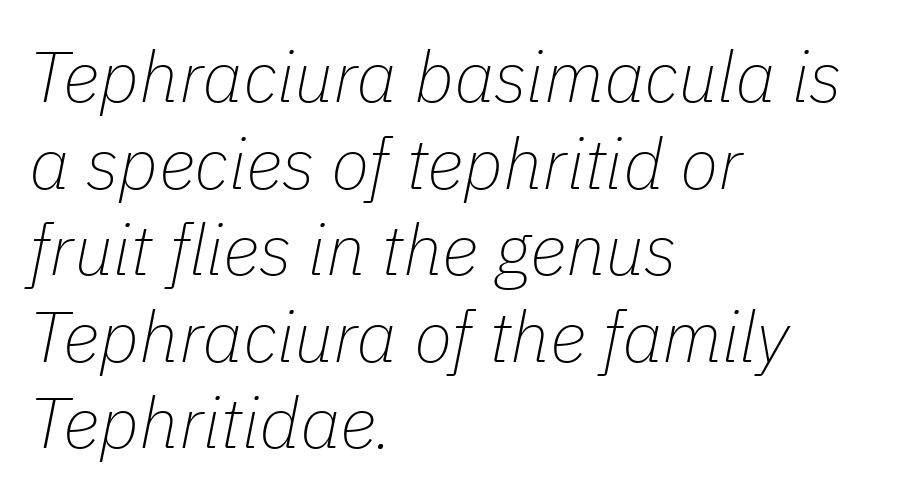
The image shows 71 px thin type, italic (leaning right); set left-aligned, line spacing 1.22x, normal letter spacing, not underlined; low stroke contrast and a medium x-height.
